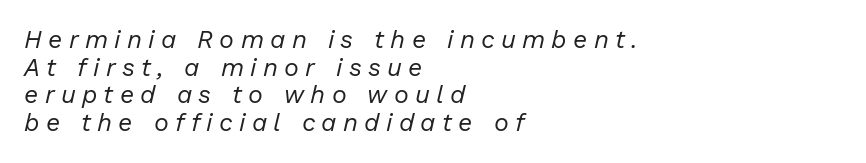
{"italic": "yes", "lean": "right", "slant_degrees": 13, "bold": "no", "underline": "no", "align": "left", "line_spacing": "tight", "line_spacing_ratio": 1.11, "letter_spacing": "wide", "letter_spacing_em": 0.25, "glyph_px": 25}
